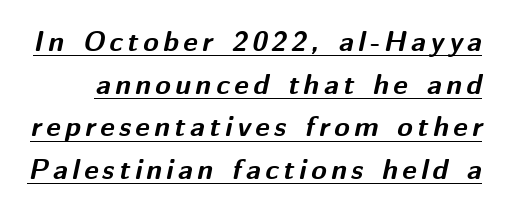
The strokes are fattened all the way to bold. Think of a printed novel: that variable character pitch is what you see here. Honestly, the underline is the first thing you notice here. Regular leading. The axis of the letterforms is tilted away from vertical.
